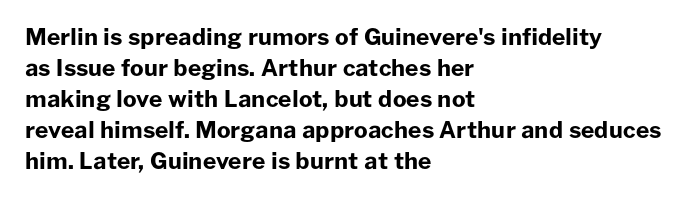
Q: Is the text bold? A: Yes.
Q: Is the text italic (slanted)? A: No, it is upright.
Q: Is the text underlined? A: No.
Q: How is the paragraph aligned? A: Left-aligned.
Q: Is the spacing between letters normal or unusually wide? A: Normal.
Q: Is the spacing between lines tight, normal or loose? A: Normal.
